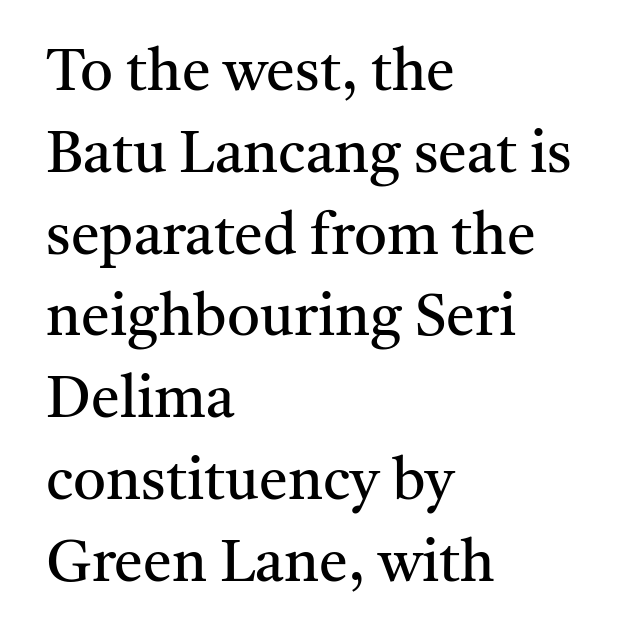
Q: Is the text bold? A: No.
Q: Is the text italic (slanted)? A: No, it is upright.
Q: Is the typeface a serif or a sans-serif typeface? A: Serif.
Q: Is the text underlined? A: No.
Q: How is the paragraph aligned? A: Left-aligned.
Q: Is the spacing between letters normal or unusually wide? A: Normal.
Q: Is the spacing between lines tight, normal or loose? A: Normal.
Q: Width (condensed, normal, or wide)? A: Normal.
Q: Stroke contrast? A: Medium.
Q: x-height? A: Medium.
Q: Monospaced? A: No.
